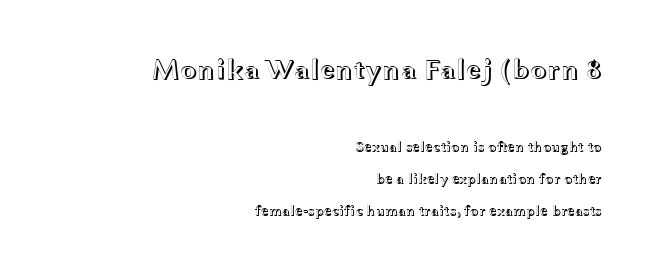
Is the letter spacing exaggerated? No — it looks like the ordinary default. Character widths vary here, with narrow letters taking less room than wide ones. Alignment: flush right. Check under the words: just untouched page. This is the regular roman posture of the typeface. Successive baselines arrive slowly, with a big drop between each.
